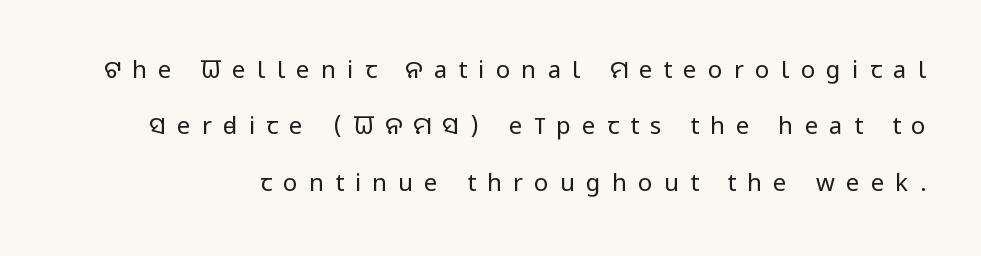
Observe the wide spacing: letters keep a clear distance from each other. The rendering uses a large line-height, opening up the rows. Weight: in the light-to-regular range. Words float on clear page, feet unadorned.
